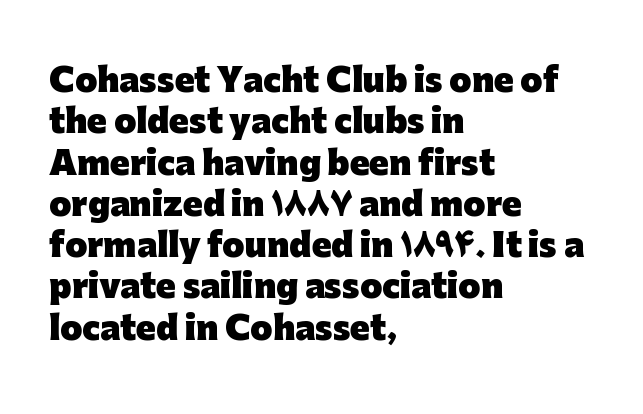
{"serif": "no", "italic": "no", "bold": "yes", "weight": "heavy", "width": "normal", "stroke_contrast": "low", "x_height": "medium", "monospaced": "no", "underline": "no", "align": "left", "line_spacing": "normal", "line_spacing_ratio": 1.29, "letter_spacing": "normal", "letter_spacing_em": 0.0, "glyph_px": 32}
